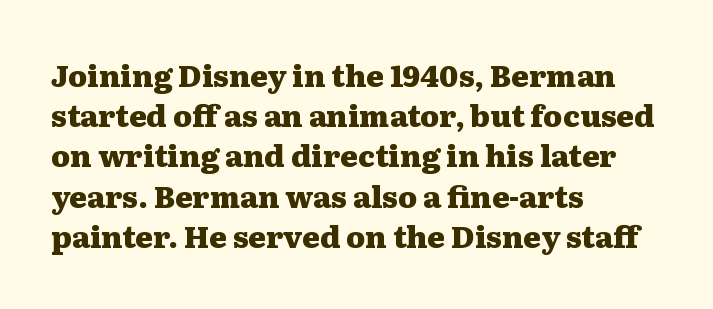
This sample is left-justified, so line endings fall wherever the words run out. Posture: upright roman. Heavy-handed strokes throughout: this text is bold. The block of text has a typical density, with ordinary space between rows. Glance below the letters and you will spot only blank space. Do the characters align in a grid? No, the font is proportional.
